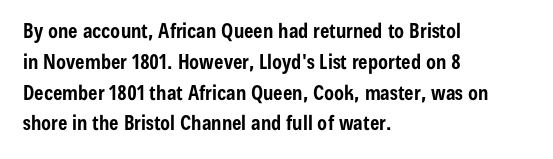
A student would call this left alignment; a typographer would say flush left, rag right. Any mark beneath the type? The region is blank. A dark, heavy texture on the line: the type is bold. The leading is moderate, giving the passage an even texture. The gaps between neighbouring characters are ordinary and unremarkable. The axis of the letterforms is exactly vertical.
